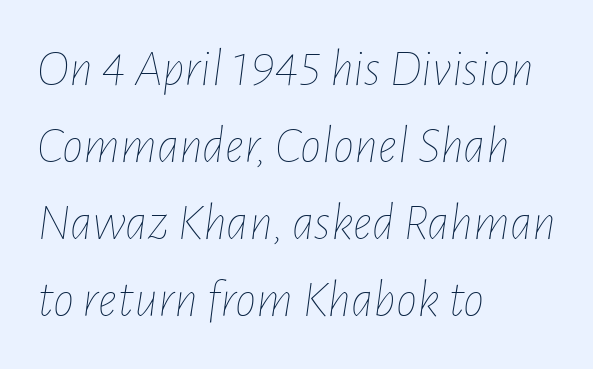
Q: Is the text bold? A: No.
Q: Is the text italic (slanted)? A: Yes, it leans right by about 7 degrees.
Q: Is the text underlined? A: No.
Q: How is the paragraph aligned? A: Left-aligned.
Q: Is the spacing between letters normal or unusually wide? A: Normal.
Q: Is the spacing between lines tight, normal or loose? A: Normal.
Q: Width (condensed, normal, or wide)? A: Condensed.
Q: Stroke contrast? A: Low.
Q: x-height? A: Medium.
Q: Monospaced? A: No.
